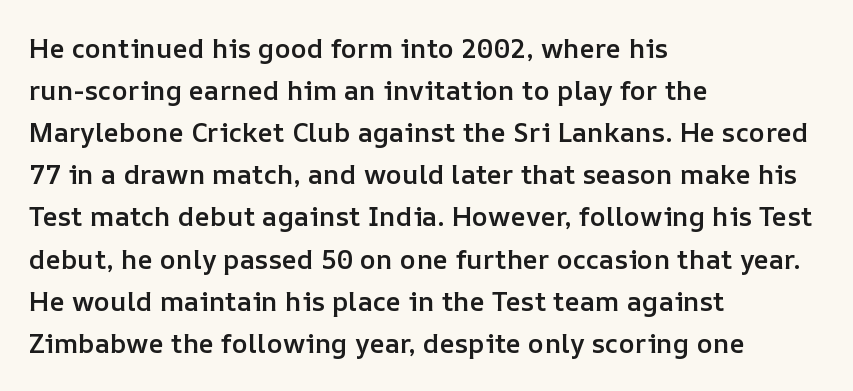
Successive baselines arrive at the customary interval. These lines stack with their left ends in a neat column. Italic? Not at all — the glyphs are vertical. The tracking reads as untouched default to a designer's eye.
